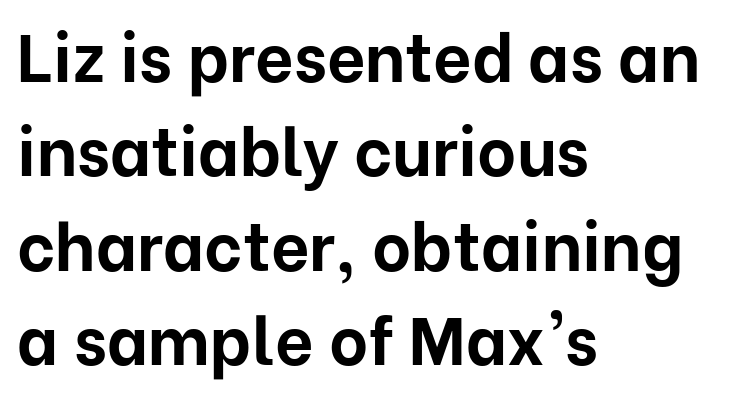
Q: Is the text bold? A: Yes.
Q: Is the text italic (slanted)? A: No, it is upright.
Q: Is the typeface a serif or a sans-serif typeface? A: Sans-serif.
Q: Is the text underlined? A: No.
Q: How is the paragraph aligned? A: Left-aligned.
Q: Is the spacing between letters normal or unusually wide? A: Normal.
Q: Is the spacing between lines tight, normal or loose? A: Normal.
Q: Width (condensed, normal, or wide)? A: Normal.
Q: Stroke contrast? A: Low.
Q: x-height? A: Medium.
Q: Monospaced? A: No.
